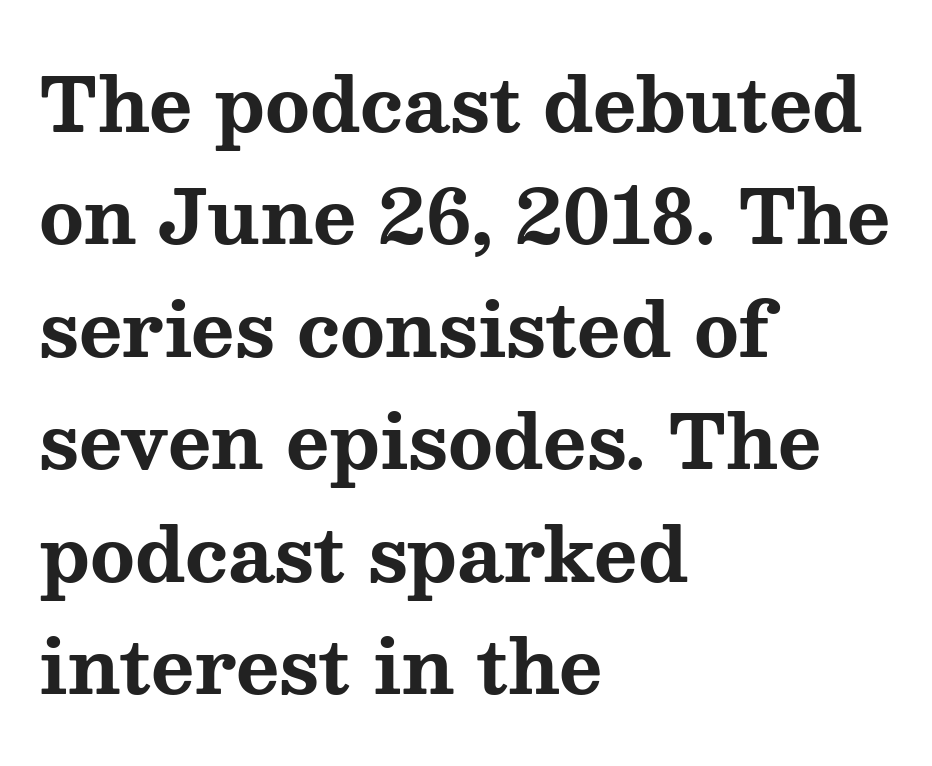
The image shows 74 px bold, wide serif type, upright; set left-aligned, normal line spacing (1.52x), normal letter spacing, not underlined; medium stroke contrast and a medium x-height.
